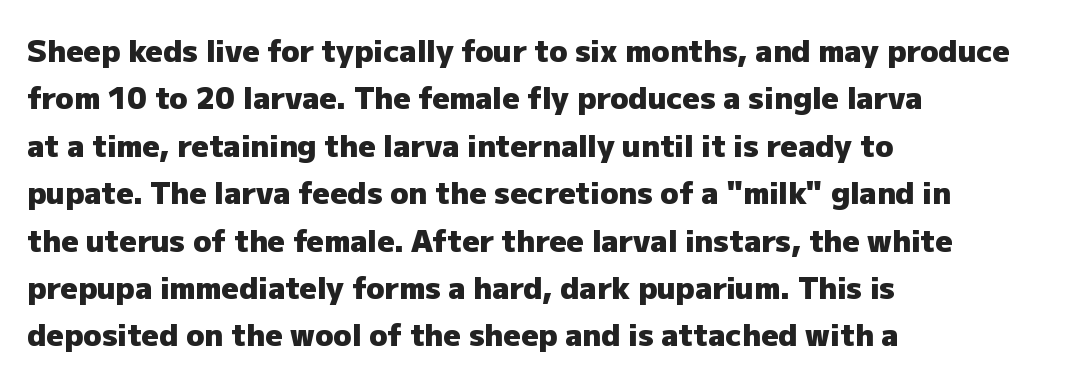
The image shows 30 px heavy sans-serif type, upright; set left-aligned, normal line spacing (1.58x), normal letter spacing, not underlined; low stroke contrast and a medium x-height.
